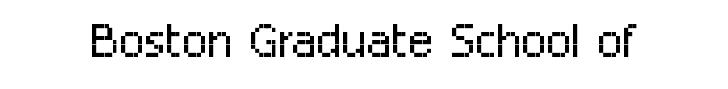
Q: Is the text bold? A: No.
Q: Is the text italic (slanted)? A: No, it is upright.
Q: Is the typeface a serif or a sans-serif typeface? A: Sans-serif.
Q: Is the text underlined? A: No.
Q: Is the spacing between letters normal or unusually wide? A: Normal.
Q: Width (condensed, normal, or wide)? A: Condensed.
Q: Stroke contrast? A: Low.
Q: x-height? A: Medium.
Q: Monospaced? A: No.
